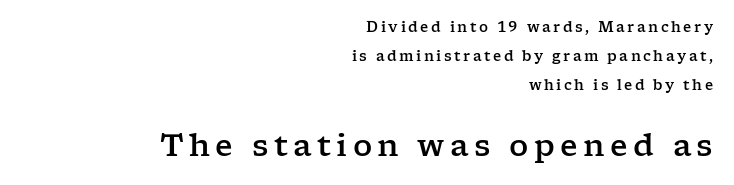
{"serif": "yes", "italic": "no", "width": "wide", "stroke_contrast": "low", "x_height": "medium", "monospaced": "no", "underline": "no", "align": "right", "line_spacing": "loose", "line_spacing_ratio": 2.08, "larger_block": "second", "size_ratio": 2.14, "glyph_px": 30}
